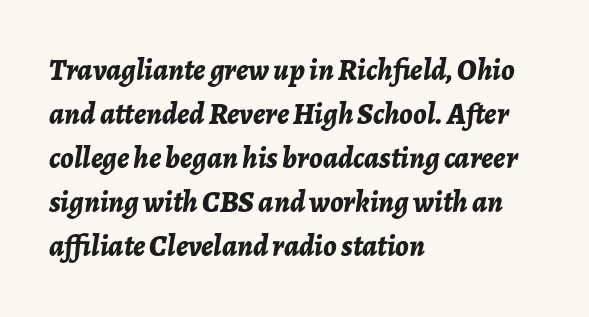
{"italic": "yes", "lean": "right", "slant_degrees": 7, "bold": "yes", "weight": "bold", "width": "normal", "stroke_contrast": "low", "x_height": "medium", "monospaced": "no", "underline": "no", "align": "left", "line_spacing": "normal", "line_spacing_ratio": 1.47, "letter_spacing": "normal", "letter_spacing_em": 0.0, "glyph_px": 30}
